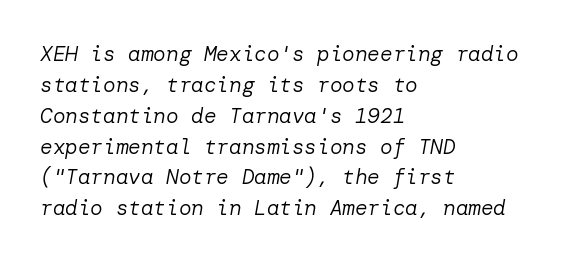
Q: Is the text bold? A: No.
Q: Is the text italic (slanted)? A: Yes, it leans right by about 10 degrees.
Q: Is the text underlined? A: No.
Q: How is the paragraph aligned? A: Left-aligned.
Q: Is the spacing between letters normal or unusually wide? A: Normal.
Q: Is the spacing between lines tight, normal or loose? A: Normal.
